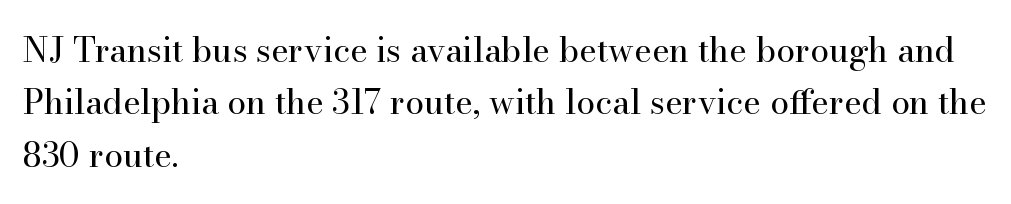
Q: Is the text bold? A: No.
Q: Is the text italic (slanted)? A: No, it is upright.
Q: Is the typeface a serif or a sans-serif typeface? A: Serif.
Q: Is the text underlined? A: No.
Q: How is the paragraph aligned? A: Left-aligned.
Q: Is the spacing between letters normal or unusually wide? A: Normal.
Q: Is the spacing between lines tight, normal or loose? A: Normal.
Q: Width (condensed, normal, or wide)? A: Normal.
Q: Stroke contrast? A: High.
Q: x-height? A: Small.
Q: Monospaced? A: No.
